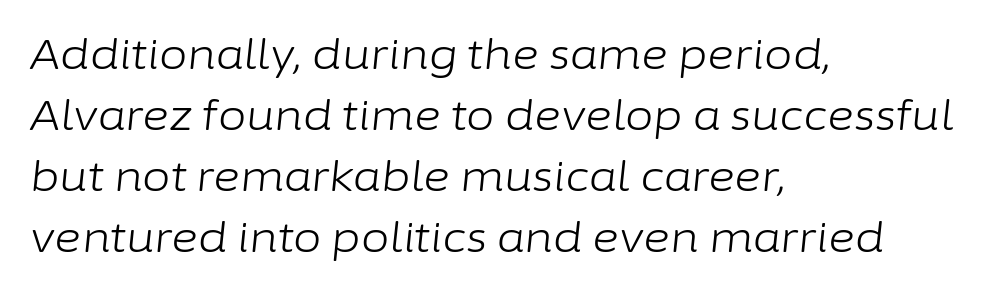
{"italic": "yes", "lean": "right", "slant_degrees": 6, "bold": "no", "weight": "light", "width": "normal", "stroke_contrast": "low", "x_height": "medium", "monospaced": "no", "underline": "no", "align": "left", "line_spacing": "normal", "line_spacing_ratio": 1.49, "letter_spacing": "normal", "letter_spacing_em": 0.0, "glyph_px": 41}
